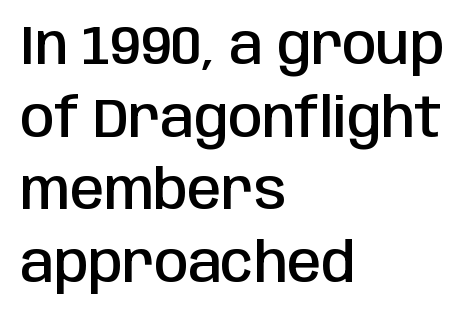
{"serif": "no", "italic": "no", "bold": "semi", "weight": "semibold", "width": "condensed", "stroke_contrast": "low", "x_height": "large", "monospaced": "no", "underline": "no", "align": "left", "line_spacing": "normal", "line_spacing_ratio": 1.32, "letter_spacing": "normal", "letter_spacing_em": 0.0, "glyph_px": 55}
